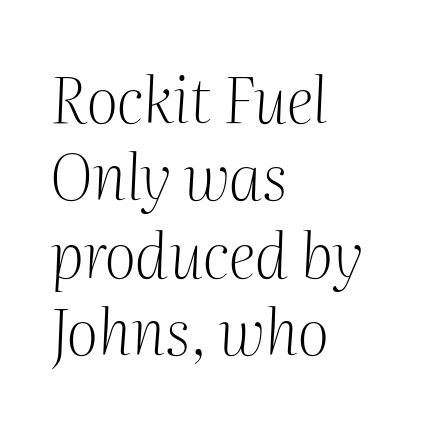
The image shows 62 px light serif type, italic (leaning right); set left-aligned, normal line spacing (1.25x), normal letter spacing, not underlined; medium stroke contrast and a medium x-height.
